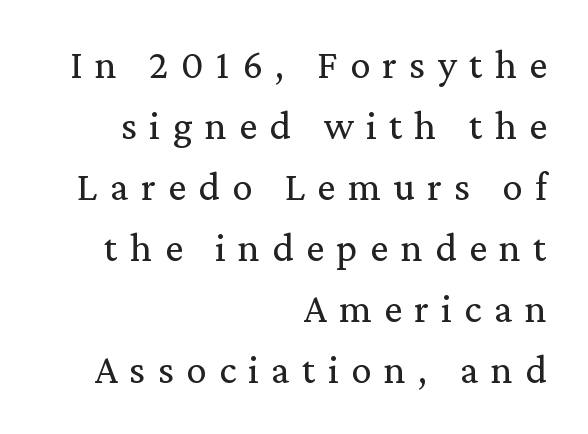
The glyphs are unaccompanied by any horizontal stroke below them. Weight: not bold — regular or lighter. Teacher's note: observe the even right margin — that is flush-right alignment. Inter-character spacing is expanded well beyond the font's built-in metrics. The passage shown stacks its lines at a standard gap. The specimen reads as upright at a glance.
